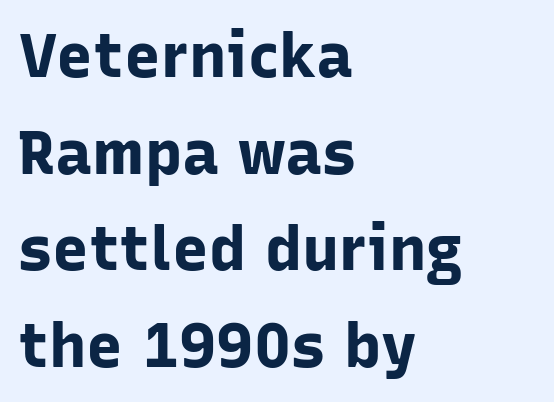
The image shows 62 px bold sans-serif type, upright; set left-aligned, normal line spacing (1.56x), normal letter spacing, not underlined; low stroke contrast and a medium x-height.
